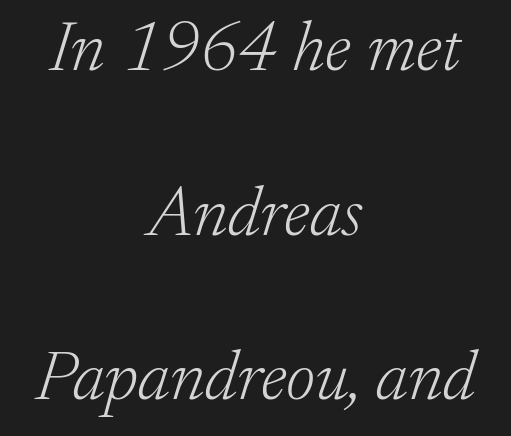
{"serif": "yes", "italic": "yes", "lean": "right", "slant_degrees": 17, "bold": "no", "weight": "light", "width": "normal", "stroke_contrast": "low", "x_height": "small", "monospaced": "no", "underline": "no", "align": "center", "line_spacing": "loose", "line_spacing_ratio": 2.32, "letter_spacing": "normal", "letter_spacing_em": 0.0, "glyph_px": 71}
